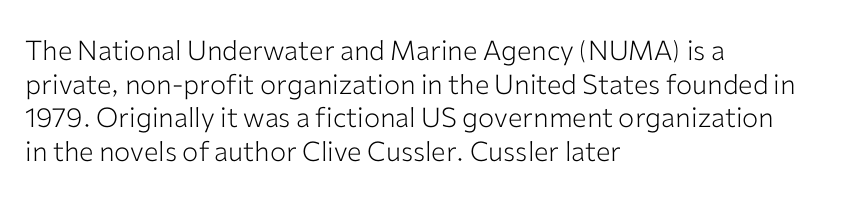
Q: Is the text bold? A: No.
Q: Is the text italic (slanted)? A: No, it is upright.
Q: Is the text underlined? A: No.
Q: How is the paragraph aligned? A: Left-aligned.
Q: Is the spacing between letters normal or unusually wide? A: Normal.
Q: Is the spacing between lines tight, normal or loose? A: Normal.
